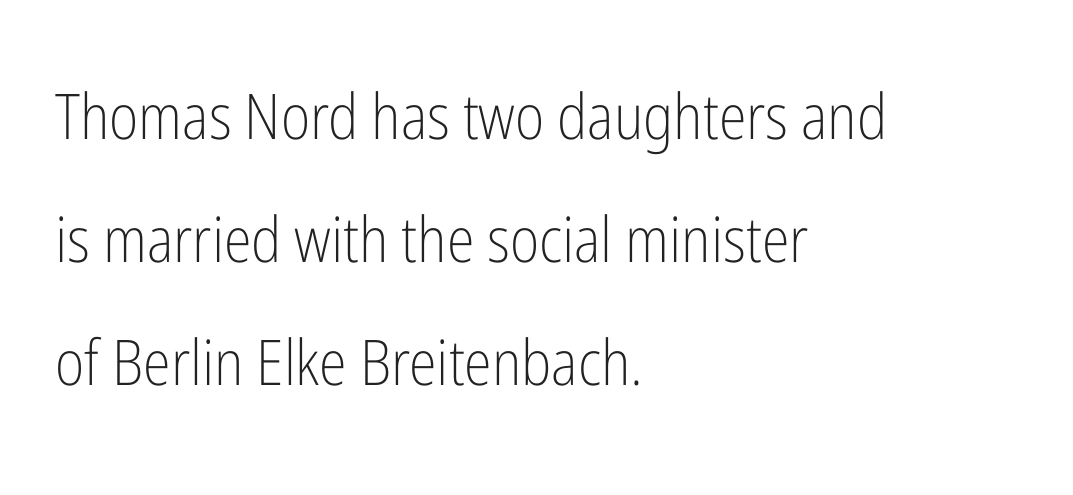
The image shows 63 px light, condensed sans-serif type, upright; set left-aligned, loose line spacing (1.95x), normal letter spacing, not underlined; low stroke contrast and a medium x-height.
